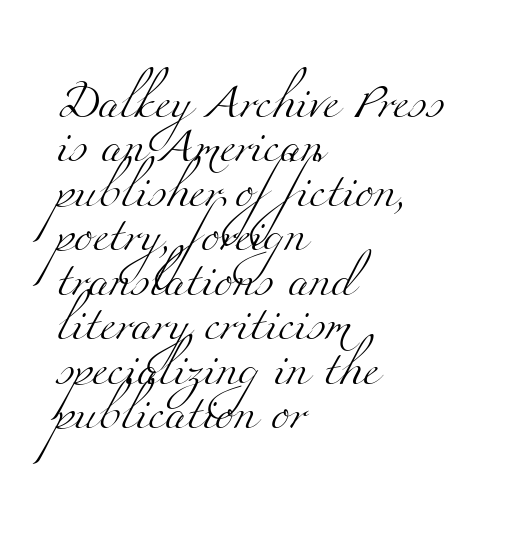
{"bold": "no", "weight": "light", "width": "wide", "stroke_contrast": "medium", "x_height": "small", "monospaced": "no", "underline": "no", "align": "left", "line_spacing": "normal", "line_spacing_ratio": 1.27, "letter_spacing": "normal", "letter_spacing_em": 0.0, "glyph_px": 35}
